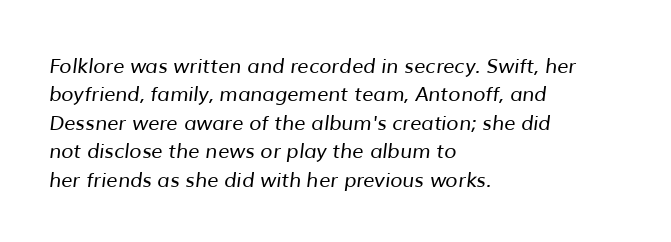
Short and long lines alike share a common starting point at left. Between one letter and the next there's only the usual sliver of space. Compared with typical paragraphs, the rows here are spaced about the same. Decoration check: the copy has no underline. No letter is thick-stroked: the sample isn't bold.
